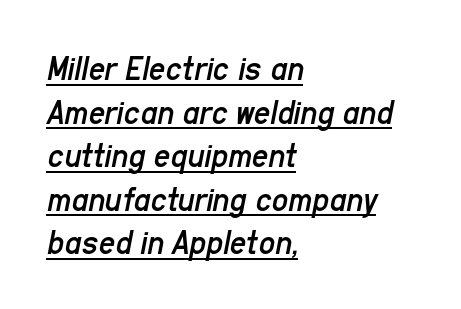
A student would call this left alignment; a typographer would say flush left, rag right. Each line of the rendering has a horizontal stroke beneath the glyphs. Is this a fixed-width face? No — the glyphs have proportional, varying widths. Italic: yes, the glyphs are oblique. Heft: none added — not bold.
